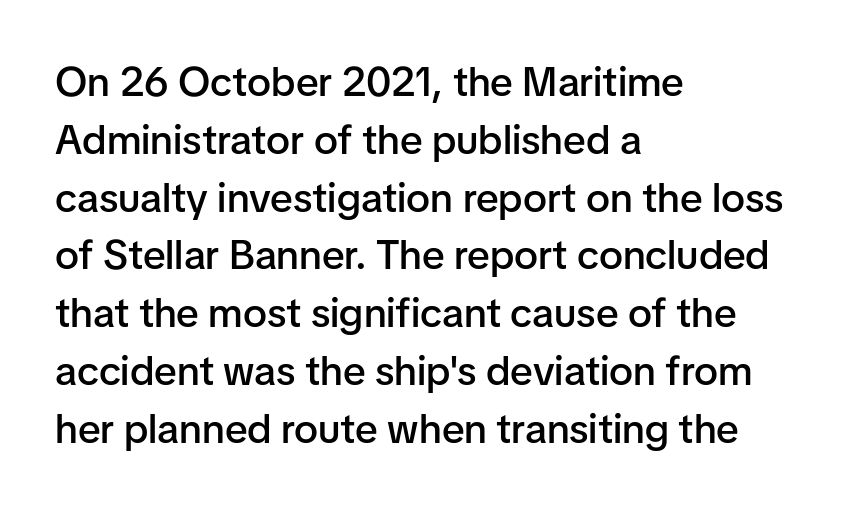
{"serif": "no", "italic": "no", "bold": "semi", "weight": "semibold", "width": "normal", "stroke_contrast": "low", "x_height": "medium", "monospaced": "no", "underline": "no", "align": "left", "line_spacing": "normal", "line_spacing_ratio": 1.41, "letter_spacing": "normal", "letter_spacing_em": 0.0, "glyph_px": 41}
